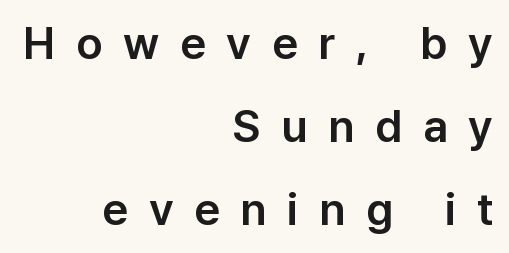
Q: Is the text italic (slanted)? A: No, it is upright.
Q: Is the typeface a serif or a sans-serif typeface? A: Sans-serif.
Q: Is the text underlined? A: No.
Q: How is the paragraph aligned? A: Right-aligned.
Q: Is the spacing between letters normal or unusually wide? A: Unusually wide.
Q: Width (condensed, normal, or wide)? A: Normal.
Q: Stroke contrast? A: Low.
Q: x-height? A: Medium.
Q: Monospaced? A: No.
